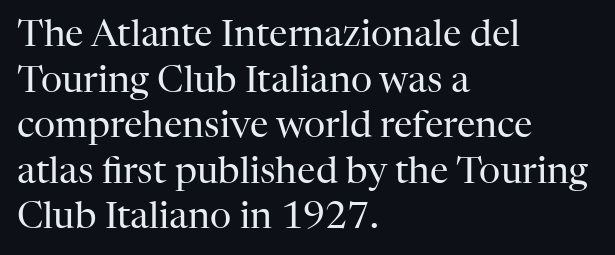
The image shows 37 px regular-weight serif type, upright; set left-aligned, line spacing 1.23x, normal letter spacing, not underlined; high stroke contrast and a medium x-height.
